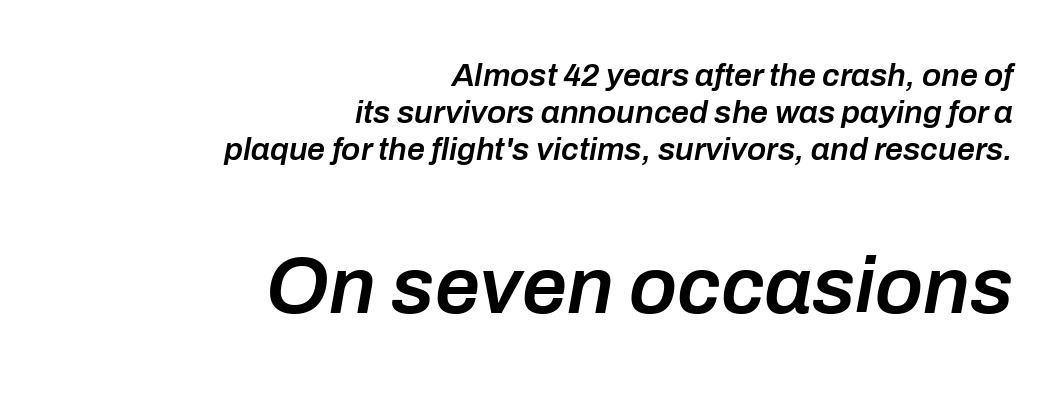
Q: Is the text bold? A: Semi-bold.
Q: Is the text italic (slanted)? A: Yes, it leans right by about 10 degrees.
Q: Is the text underlined? A: No.
Q: How is the paragraph aligned? A: Right-aligned.
Q: Is the spacing between letters normal or unusually wide? A: Normal.
Q: Is the spacing between lines tight, normal or loose? A: Tight.
Q: Which block of text is set in a larger size, the first (top) or the second (bottom)? A: The second (bottom) one.
Q: Width (condensed, normal, or wide)? A: Normal.
Q: Stroke contrast? A: Low.
Q: x-height? A: Medium.
Q: Monospaced? A: No.
